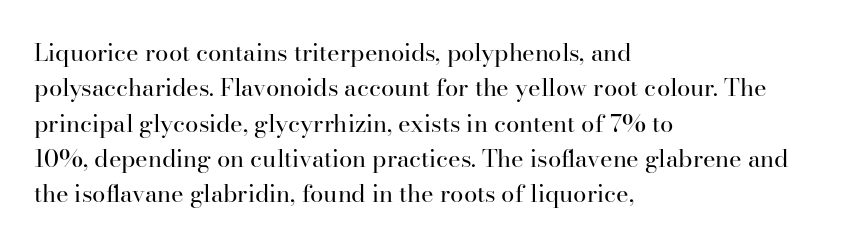
{"italic": "no", "bold": "no", "underline": "no", "align": "left", "line_spacing": "normal", "line_spacing_ratio": 1.47, "letter_spacing": "normal", "letter_spacing_em": 0.0, "glyph_px": 24}
